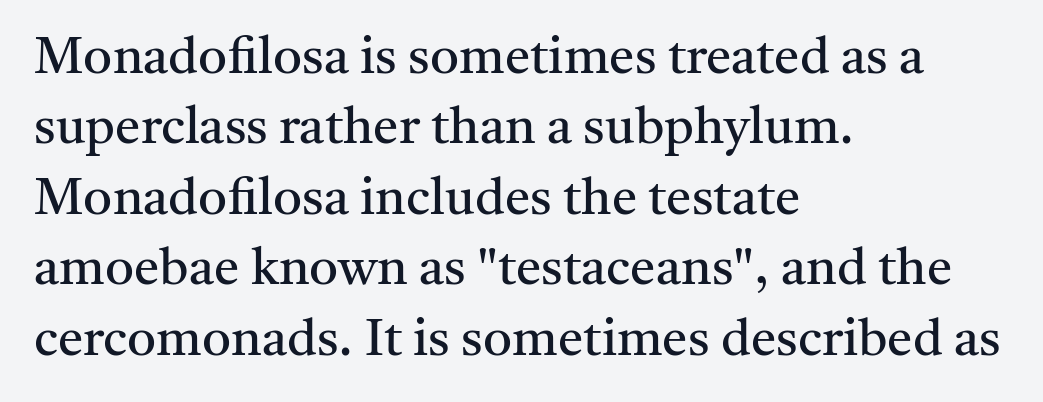
{"serif": "yes", "italic": "no", "bold": "no", "weight": "regular", "width": "normal", "stroke_contrast": "medium", "x_height": "medium", "monospaced": "no", "underline": "no", "align": "left", "line_spacing": "normal", "line_spacing_ratio": 1.38, "letter_spacing": "normal", "letter_spacing_em": 0.0, "glyph_px": 51}
